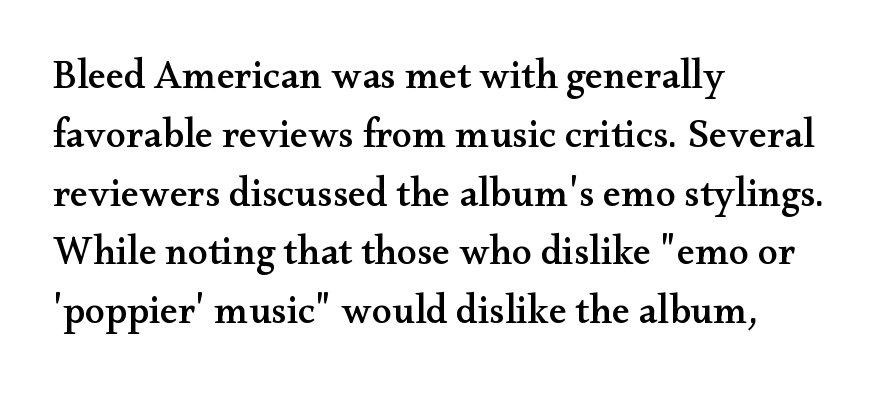
The image shows 40 px wide serif type, upright; set left-aligned, normal line spacing (1.47x), normal letter spacing, not underlined; medium stroke contrast and a small x-height.
